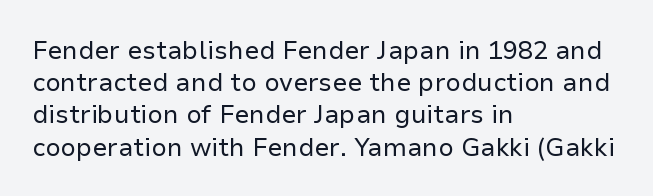
The image shows 25 px text type, upright; set left-aligned, normal line spacing (1.29x), normal letter spacing, not underlined.
